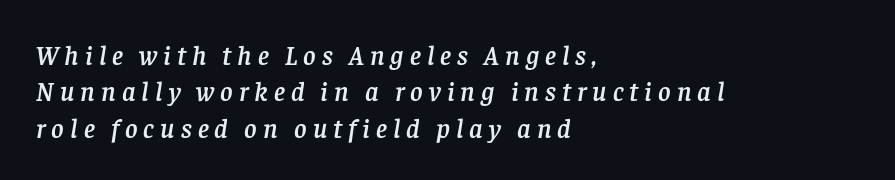
If you drew a ruler down the left edge, every line would touch it. The axis of the letterforms is tilted away from vertical. Compared with typical paragraphs, the rows here are spaced about the same. Loose tracking; the words dissolve into strings of separated letters.
